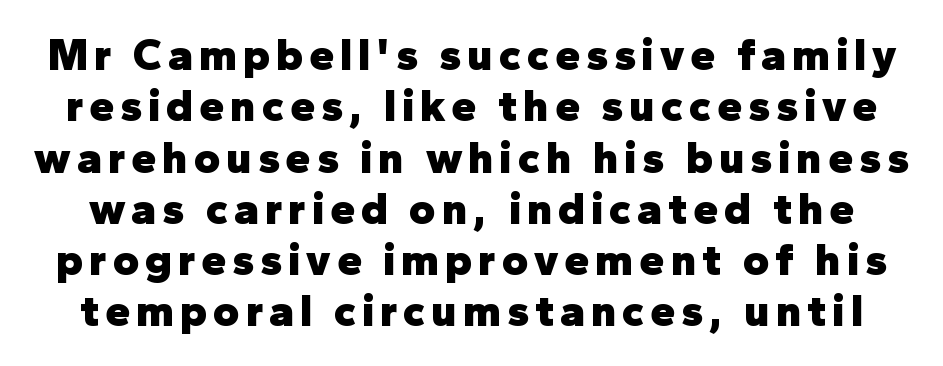
Q: Is the text bold? A: Yes.
Q: Is the text italic (slanted)? A: No, it is upright.
Q: Is the typeface a serif or a sans-serif typeface? A: Sans-serif.
Q: Is the text underlined? A: No.
Q: Is the spacing between lines tight, normal or loose? A: Tight.
Q: Width (condensed, normal, or wide)? A: Normal.
Q: Stroke contrast? A: Low.
Q: x-height? A: Medium.
Q: Monospaced? A: No.
